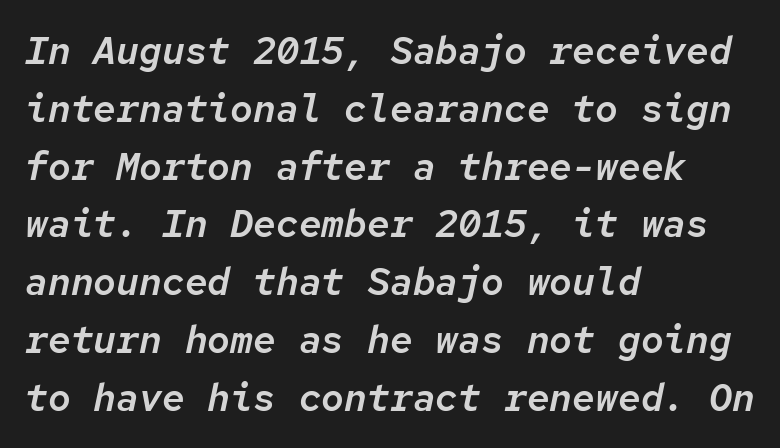
The image shows 38 px text type, italic (leaning right), monospaced; set left-aligned, normal line spacing (1.52x), normal letter spacing, not underlined; low stroke contrast and a medium x-height.
